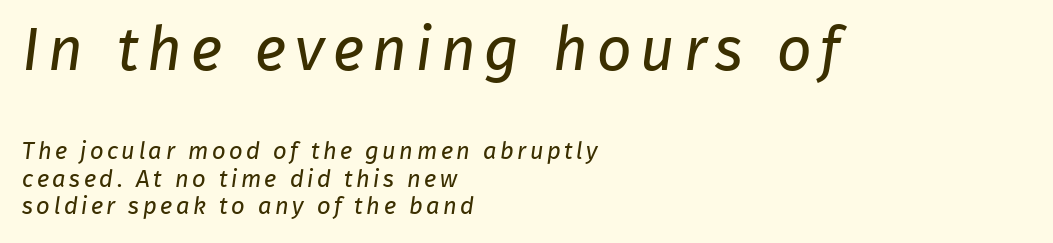
{"serif": "no", "bold": "no", "weight": "regular", "width": "normal", "stroke_contrast": "low", "x_height": "medium", "monospaced": "no", "underline": "no", "align": "left", "line_spacing": "tight", "line_spacing_ratio": 1.14, "larger_block": "first", "size_ratio": 2.54, "glyph_px": 61}
